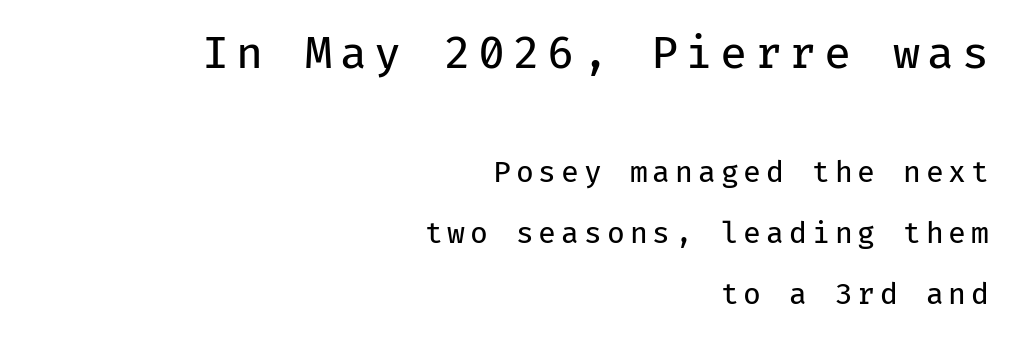
Q: Is the text bold? A: No.
Q: Is the text italic (slanted)? A: No, it is upright.
Q: Is the typeface a serif or a sans-serif typeface? A: Sans-serif.
Q: Is the text underlined? A: No.
Q: How is the paragraph aligned? A: Right-aligned.
Q: Is the spacing between lines tight, normal or loose? A: Loose.
Q: Which block of text is set in a larger size, the first (top) or the second (bottom)? A: The first (top) one.
Q: Width (condensed, normal, or wide)? A: Normal.
Q: Stroke contrast? A: Low.
Q: x-height? A: Medium.
Q: Monospaced? A: Yes.
